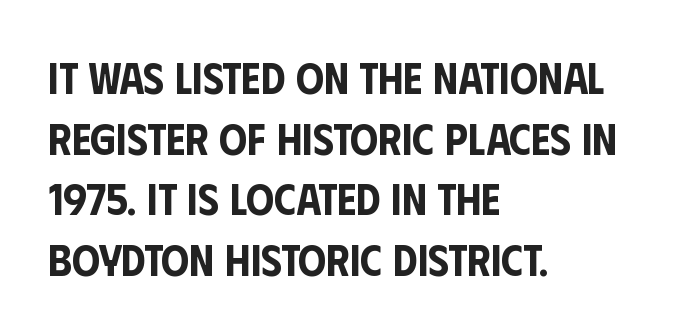
The image shows 44 px condensed sans-serif type, upright; set left-aligned, normal line spacing (1.38x), normal letter spacing, not underlined; low stroke contrast and a large x-height.
